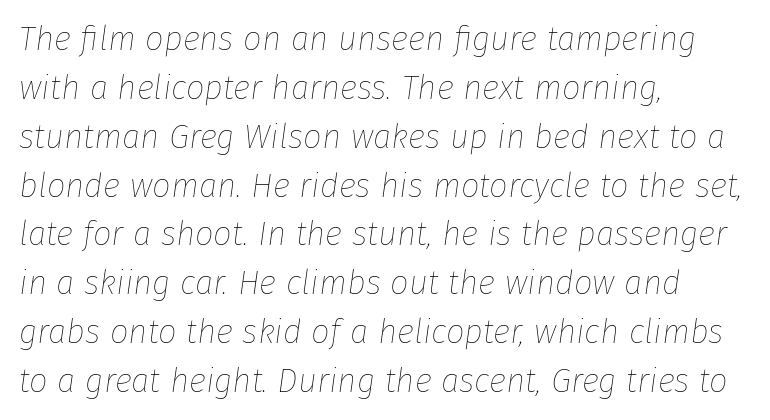
Unmarked baselines from the first word to the last. Weight class: somewhere from thin through regular. Proportional: the letters do not fall into vertical columns. Every row of glyphs begins at an identical x-position on the left.
